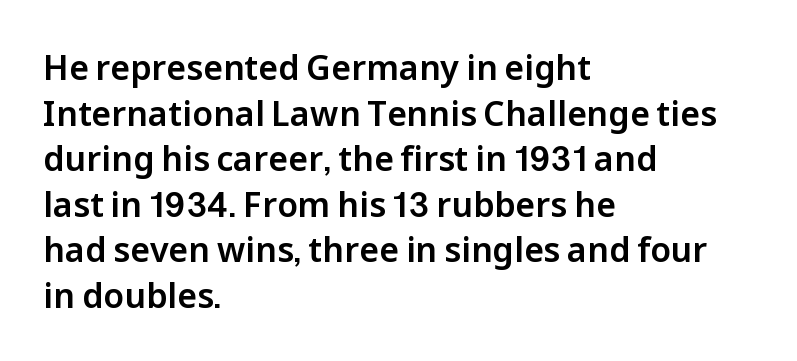
{"serif": "no", "italic": "no", "width": "normal", "stroke_contrast": "low", "x_height": "medium", "monospaced": "no", "underline": "no", "align": "left", "line_spacing": "normal", "line_spacing_ratio": 1.34, "letter_spacing": "normal", "letter_spacing_em": 0.0, "glyph_px": 34}
